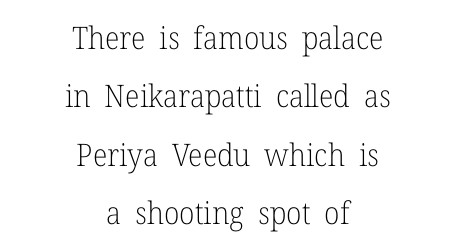
The image shows 31 px light serif type, upright; set centered, line spacing 1.88x, normal letter spacing, not underlined; low stroke contrast and a medium x-height.
